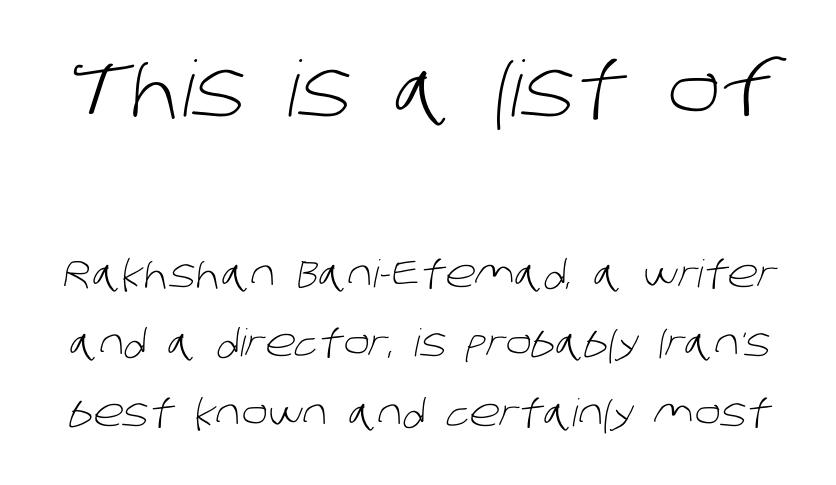
{"serif": "no", "bold": "no", "weight": "light", "width": "normal", "stroke_contrast": "low", "x_height": "large", "monospaced": "no", "underline": "no", "line_spacing_ratio": 1.83, "letter_spacing": "normal", "letter_spacing_em": 0.0, "larger_block": "first", "size_ratio": 2.03, "glyph_px": 77}
